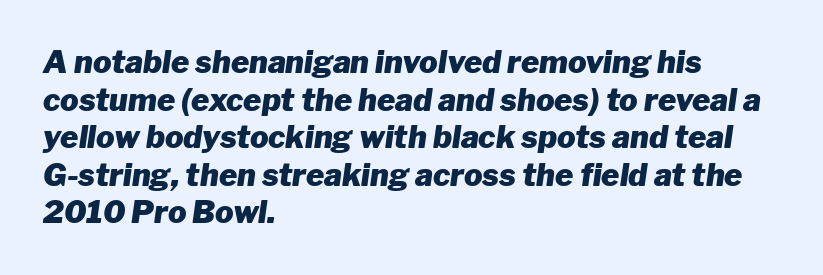
Horizontal alignment here is leftward, the default for most running prose. Compared with ordinary roman type, these characters are visibly tilted. Character widths vary here, with narrow letters taking less room than wide ones. Weight check: bold — yes, fully. Tracking here is standard; glyphs follow each other at the usual distance. Rule under the text: the space is simply empty.
